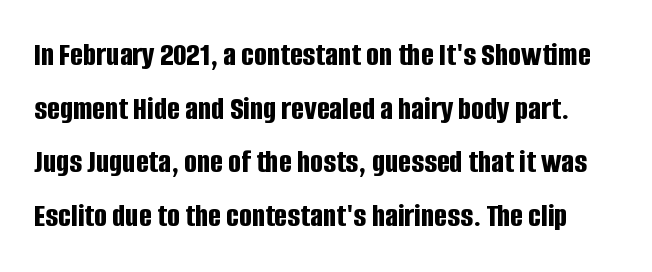
There is no visible air inserted between adjacent glyphs. The passage shown is typeset with a sans-serif family. The lines sit at an ordinary, default distance from one another. Note the varied advance widths — an 'i' is clearly narrower than an 'm'.
